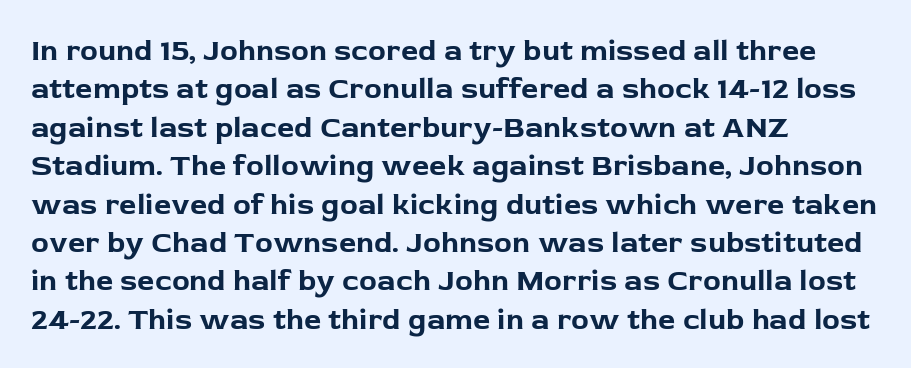
{"serif": "no", "italic": "no", "bold": "yes", "weight": "bold", "width": "normal", "stroke_contrast": "low", "x_height": "medium", "monospaced": "no", "underline": "no", "align": "left", "line_spacing": "normal", "line_spacing_ratio": 1.28, "letter_spacing": "normal", "letter_spacing_em": 0.0, "glyph_px": 30}
